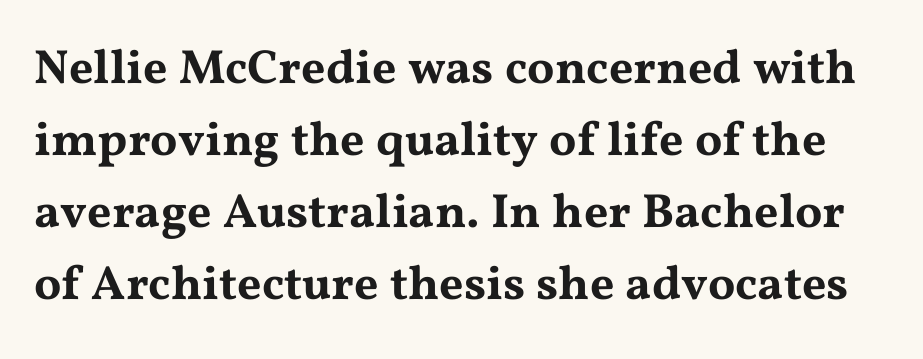
Words float on clear page, feet unadorned. Students, note that the glyphs here touch the page at normal intervals. Check where the strokes stop: tiny serifs finish them off. Here the designer chose a conventional face with non-uniform glyph widths.
